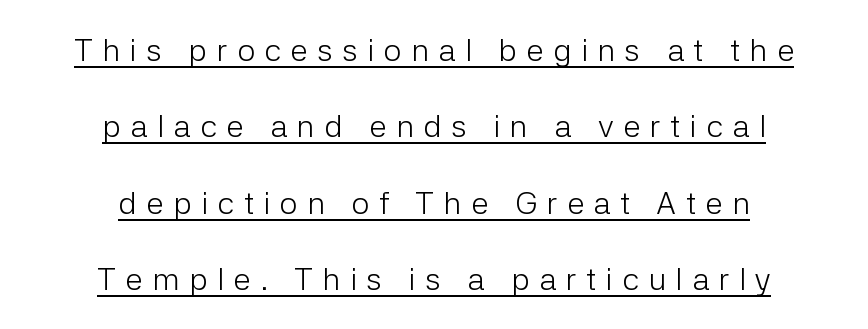
{"serif": "no", "italic": "no", "bold": "no", "weight": "light", "width": "normal", "stroke_contrast": "low", "x_height": "medium", "monospaced": "no", "underline": "yes", "align": "center", "line_spacing": "loose", "line_spacing_ratio": 2.39, "letter_spacing": "wide", "letter_spacing_em": 0.29, "glyph_px": 32}
